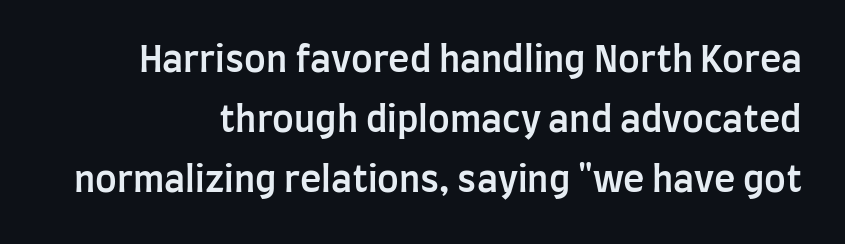
The image shows 36 px semibold, condensed sans-serif type, upright; set normal line spacing (1.67x), normal letter spacing, not underlined; low stroke contrast and a large x-height.
